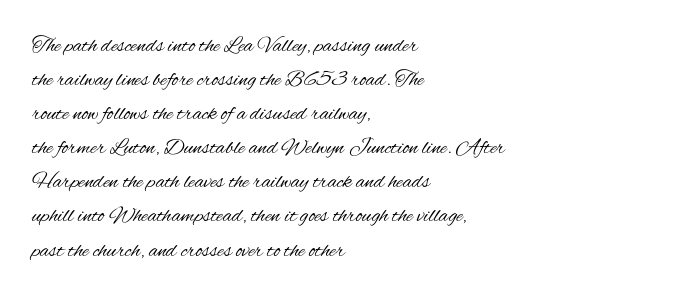
The image shows 22 px text type; set left-aligned, normal line spacing (1.55x), normal letter spacing, not underlined.
